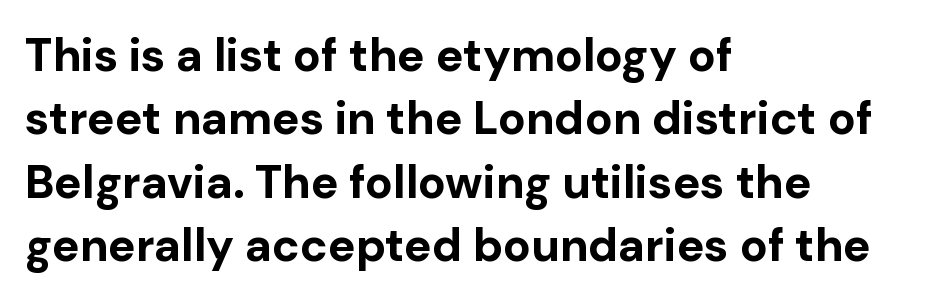
Q: Is the text bold? A: Yes.
Q: Is the text italic (slanted)? A: No, it is upright.
Q: Is the typeface a serif or a sans-serif typeface? A: Sans-serif.
Q: Is the text underlined? A: No.
Q: How is the paragraph aligned? A: Left-aligned.
Q: Is the spacing between letters normal or unusually wide? A: Normal.
Q: Is the spacing between lines tight, normal or loose? A: Normal.
Q: Width (condensed, normal, or wide)? A: Normal.
Q: Stroke contrast? A: Low.
Q: x-height? A: Medium.
Q: Monospaced? A: No.
